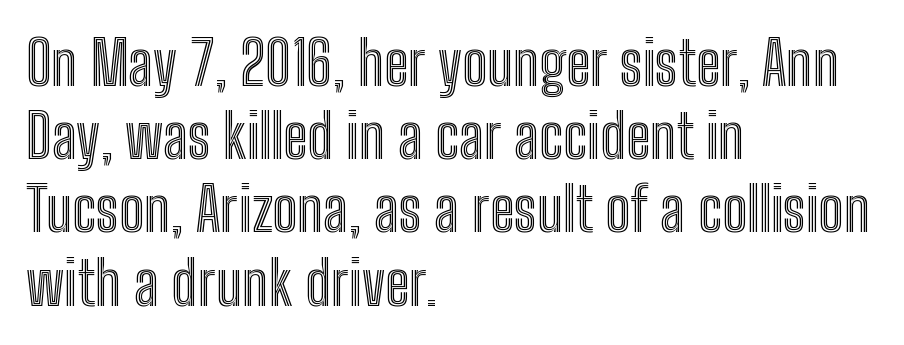
Q: Is the text italic (slanted)? A: No, it is upright.
Q: Is the text underlined? A: No.
Q: How is the paragraph aligned? A: Left-aligned.
Q: Is the spacing between letters normal or unusually wide? A: Normal.
Q: Width (condensed, normal, or wide)? A: Condensed.
Q: x-height? A: Medium.
Q: Monospaced? A: No.
